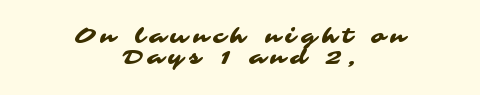
The rag falls on both sides of this text block equally. If you measured baseline to baseline, you'd find a short distance. Underlining? Definitely not there. Compared with typical body copy, the letter spacing here is much looser.
